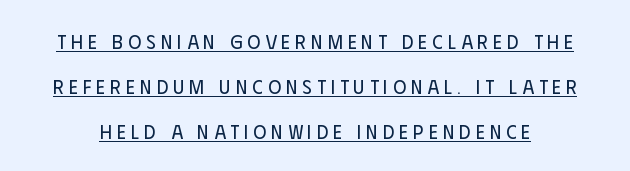
What decoration does the sample have? An underline. The typeface has the unassuming heft of standard copy or less. Leading: increased. Letter spacing: wide.
